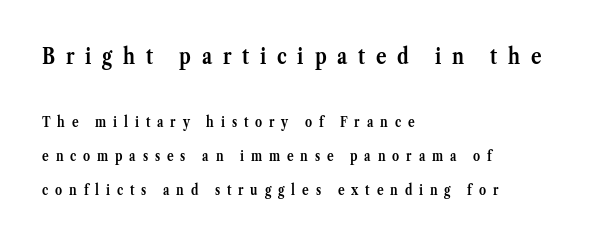
The image shows 22 px bold type, upright; set left-aligned, loose line spacing (2.42x), unusually wide letter spacing (+0.49 em), not underlined; the first (top) block is 1.57x larger.
